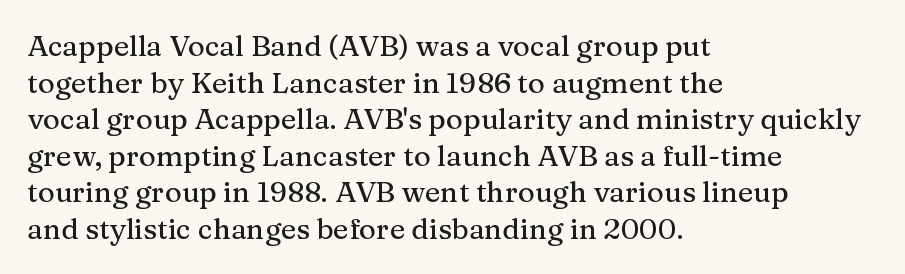
{"serif": "yes", "italic": "no", "width": "normal", "stroke_contrast": "medium", "x_height": "medium", "monospaced": "no", "underline": "no", "align": "left", "line_spacing": "normal", "line_spacing_ratio": 1.26, "letter_spacing": "normal", "letter_spacing_em": 0.0, "glyph_px": 29}
